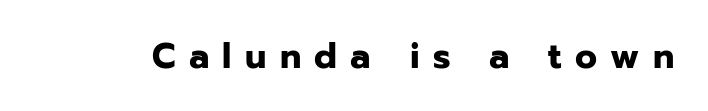
Q: Is the text bold? A: Yes.
Q: Is the text italic (slanted)? A: No, it is upright.
Q: Is the typeface a serif or a sans-serif typeface? A: Sans-serif.
Q: Is the text underlined? A: No.
Q: Is the spacing between letters normal or unusually wide? A: Unusually wide.
Q: Width (condensed, normal, or wide)? A: Normal.
Q: Stroke contrast? A: Low.
Q: x-height? A: Medium.
Q: Monospaced? A: No.
